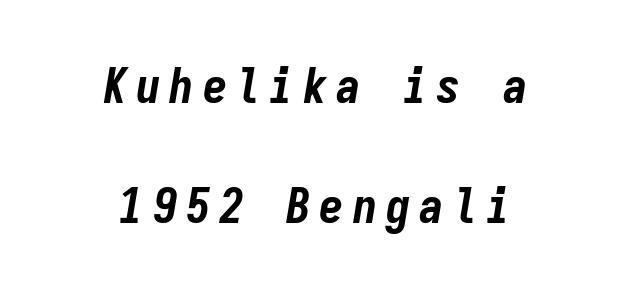
Q: Is the text bold? A: Yes.
Q: Is the text italic (slanted)? A: Yes, it leans right by about 9 degrees.
Q: Is the text underlined? A: No.
Q: How is the paragraph aligned? A: Centered.
Q: Is the spacing between lines tight, normal or loose? A: Loose.
Q: Width (condensed, normal, or wide)? A: Condensed.
Q: Stroke contrast? A: Low.
Q: x-height? A: Medium.
Q: Monospaced? A: Yes.
